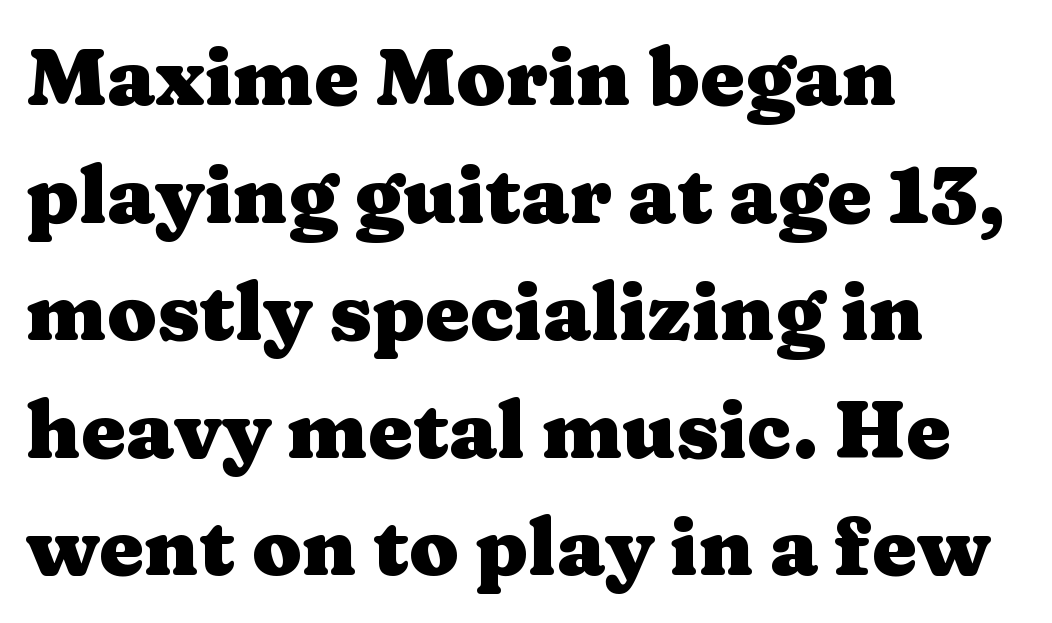
The image shows 80 px heavy, wide serif type, upright; set left-aligned, normal line spacing (1.47x), normal letter spacing, not underlined; medium stroke contrast and a medium x-height.
